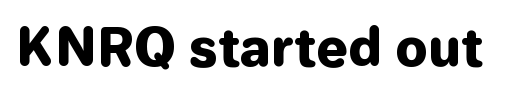
The image shows 51 px heavy sans-serif type, upright; set normal letter spacing, not underlined; low stroke contrast and a medium x-height.
